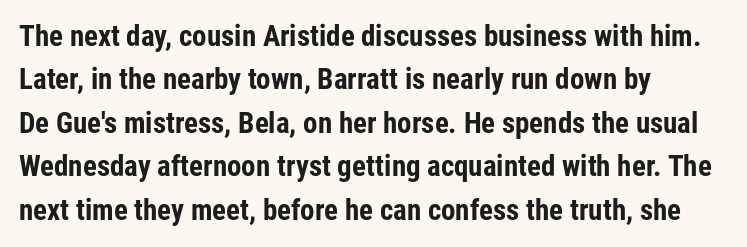
Q: Is the text bold? A: Yes.
Q: Is the text italic (slanted)? A: No, it is upright.
Q: Is the typeface a serif or a sans-serif typeface? A: Sans-serif.
Q: Is the text underlined? A: No.
Q: How is the paragraph aligned? A: Left-aligned.
Q: Is the spacing between letters normal or unusually wide? A: Normal.
Q: Is the spacing between lines tight, normal or loose? A: Normal.
Q: Width (condensed, normal, or wide)? A: Condensed.
Q: Stroke contrast? A: Low.
Q: x-height? A: Medium.
Q: Monospaced? A: No.
